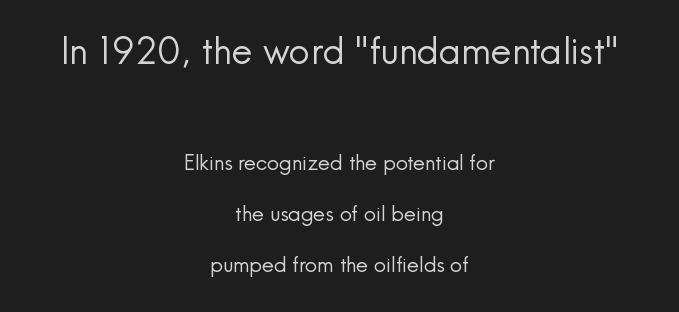
{"serif": "no", "italic": "no", "bold": "no", "weight": "regular", "width": "normal", "x_height": "small", "monospaced": "no", "underline": "no", "align": "center", "line_spacing": "loose", "line_spacing_ratio": 2.43, "letter_spacing": "normal", "letter_spacing_em": 0.0, "larger_block": "first", "size_ratio": 1.76, "glyph_px": 37}
